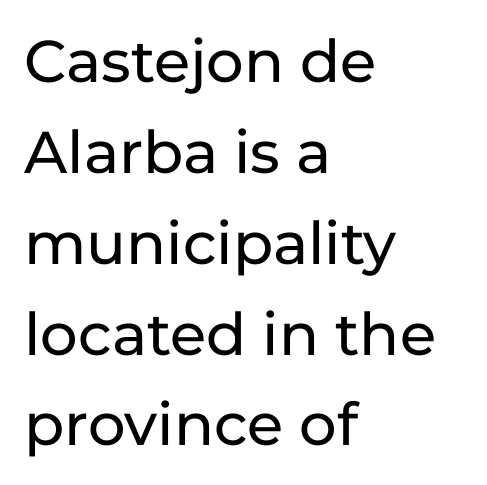
{"serif": "no", "italic": "no", "width": "normal", "stroke_contrast": "low", "x_height": "medium", "monospaced": "no", "underline": "no", "align": "left", "line_spacing": "normal", "line_spacing_ratio": 1.54, "letter_spacing": "normal", "letter_spacing_em": 0.0, "glyph_px": 59}
